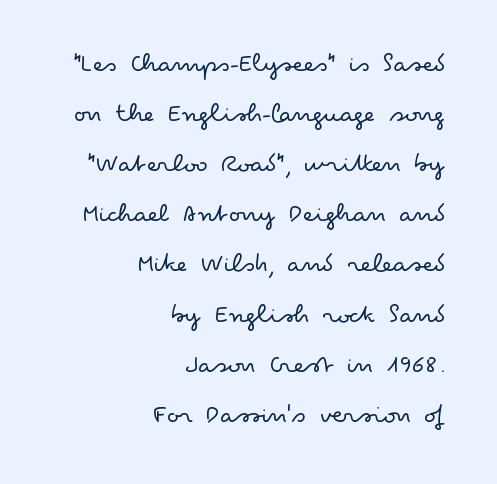
Q: Is the text bold? A: No.
Q: Is the text italic (slanted)? A: No, it is upright.
Q: Is the typeface a serif or a sans-serif typeface? A: Sans-serif.
Q: Is the text underlined? A: No.
Q: How is the paragraph aligned? A: Right-aligned.
Q: Is the spacing between letters normal or unusually wide? A: Normal.
Q: Width (condensed, normal, or wide)? A: Wide.
Q: Stroke contrast? A: Low.
Q: x-height? A: Small.
Q: Monospaced? A: No.
